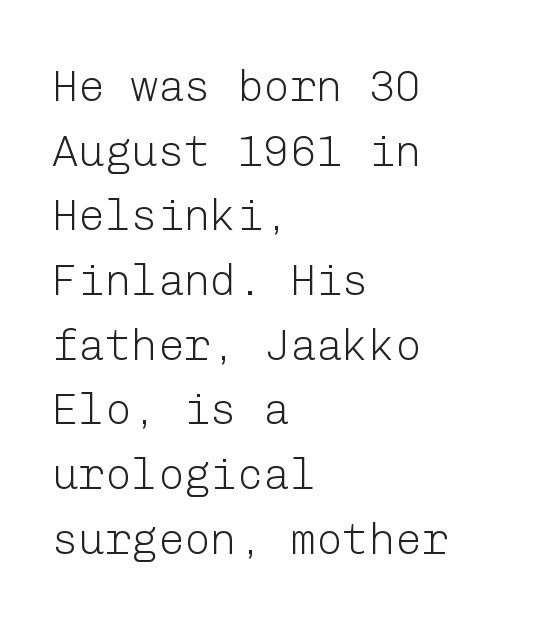
The image shows 44 px light sans-serif type, upright; set left-aligned, normal line spacing (1.47x), normal letter spacing, not underlined; low stroke contrast and a medium x-height.
